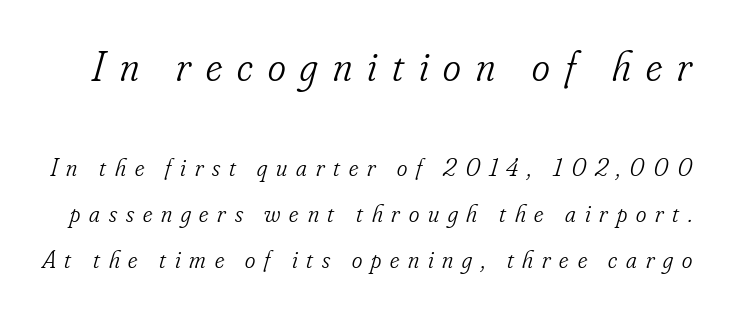
The block sitting higher on the canvas is the one with enlarged characters. Little horizontal feet cap the strokes, marking this as serif type. Tall strokes in this sample are angled rather than plumb. Varying glyph widths throughout — classic text-font behaviour. Stem width sits at or under what a default text font uses.
